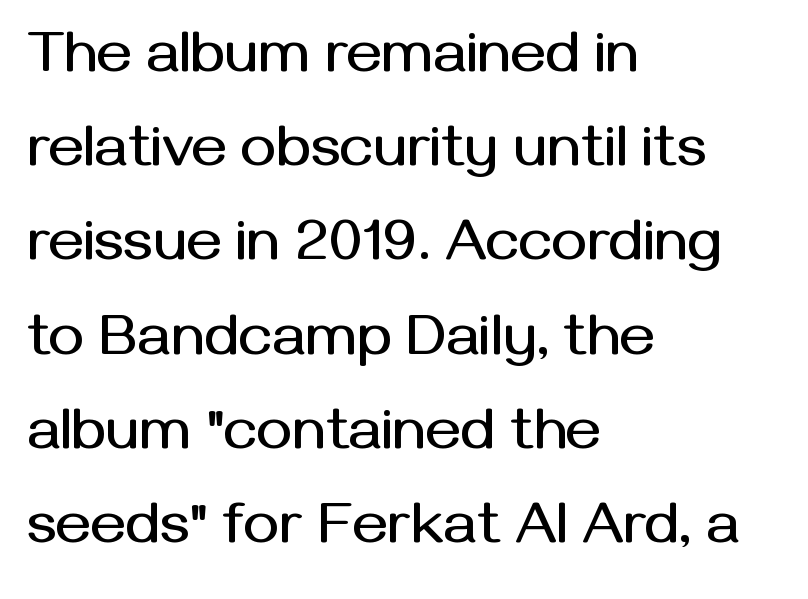
A student would call this left alignment; a typographer would say flush left, rag right. One glance says typical: line gaps are just what's usual. You could not count columns in this text — the font is proportionally spaced. You can tell it's not italic because the verticals are truly vertical. Does extra space separate the letters? No, they use regular spacing.
